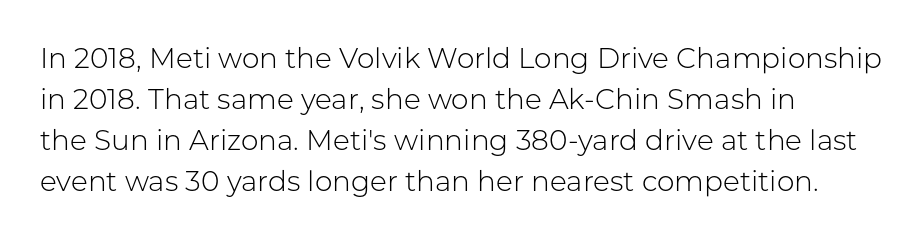
{"serif": "no", "italic": "no", "bold": "no", "weight": "light", "width": "normal", "stroke_contrast": "low", "x_height": "medium", "monospaced": "no", "underline": "no", "align": "left", "line_spacing": "normal", "line_spacing_ratio": 1.46, "letter_spacing": "normal", "letter_spacing_em": 0.0, "glyph_px": 28}
